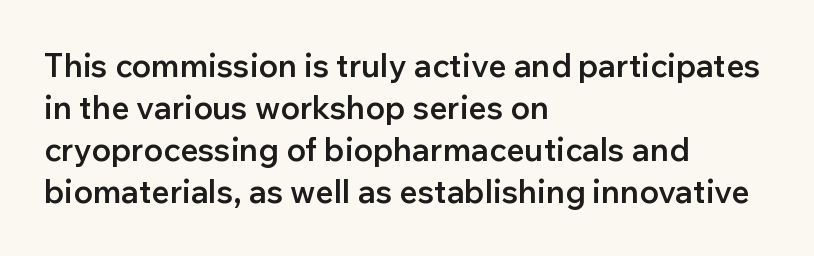
The image shows 32 px semibold sans-serif type, upright; set left-aligned, normal line spacing (1.31x), normal letter spacing, not underlined; low stroke contrast and a medium x-height.
